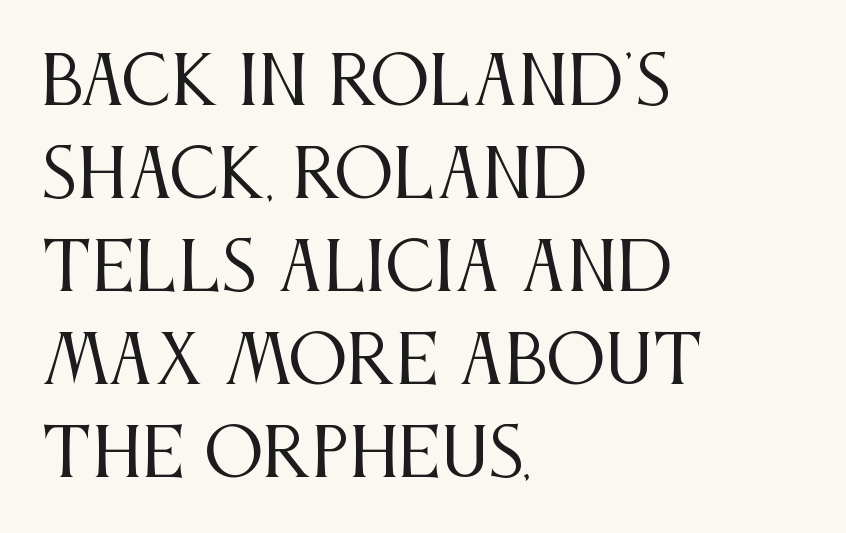
{"serif": "yes", "italic": "no", "bold": "no", "weight": "regular", "width": "condensed", "stroke_contrast": "medium", "x_height": "large", "monospaced": "no", "underline": "no", "align": "left", "line_spacing": "normal", "line_spacing_ratio": 1.41, "letter_spacing": "normal", "letter_spacing_em": 0.0, "glyph_px": 66}
